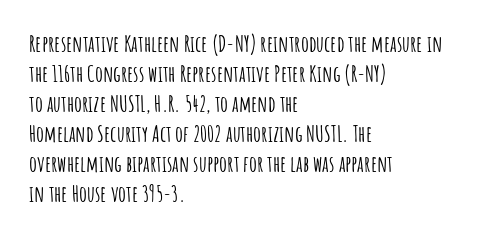
The image shows 22 px text type, upright; set left-aligned, normal line spacing (1.36x), normal letter spacing, not underlined.
